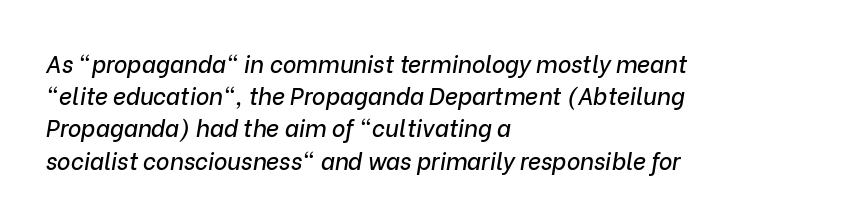
The rendering applies a slant to the glyphs. This sample uses plain, unmodified letter spacing. Which margin do the lines hug? The left one — the right edge is uneven. Quick note: underline off. The block of text has a typical density, with ordinary space between rows.
